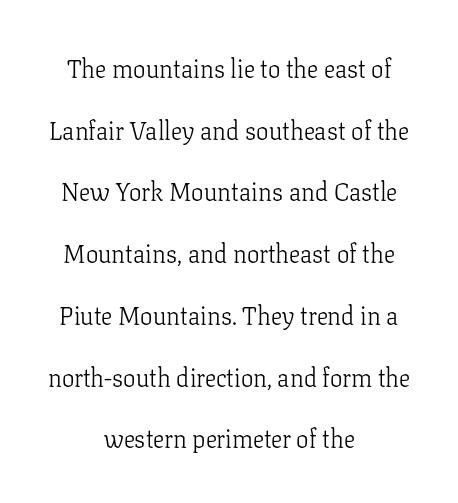
The image shows 25 px text type, upright; set centered, loose line spacing (2.47x), normal letter spacing, not underlined.
